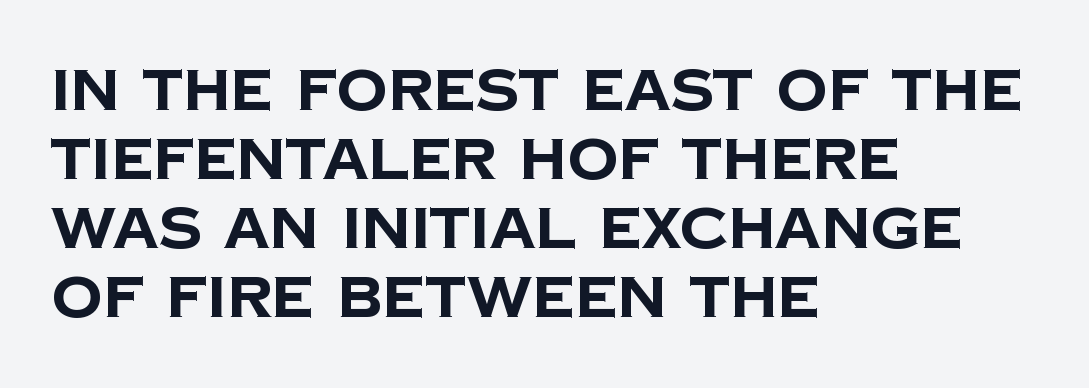
Compared with typical body copy, the letter spacing here is the same. I'd describe the lettering as bold — thick and assertive. The letters carry no serifs — their stems end cleanly without finishing strokes. The rendering uses natural spacing where letterforms have individual widths.
